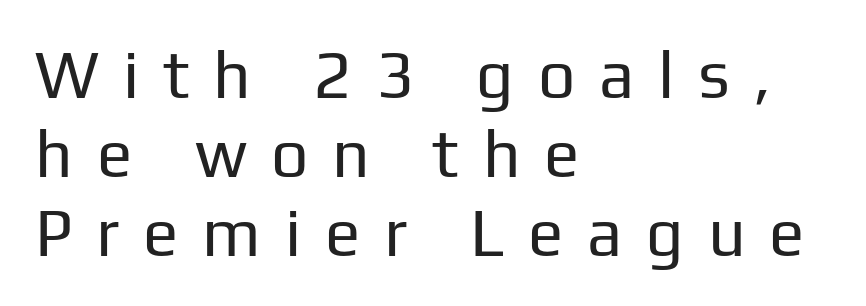
{"serif": "no", "italic": "no", "bold": "no", "weight": "regular", "width": "normal", "stroke_contrast": "low", "x_height": "medium", "monospaced": "no", "underline": "no", "align": "left", "line_spacing_ratio": 1.2, "letter_spacing": "wide", "letter_spacing_em": 0.36, "glyph_px": 66}
